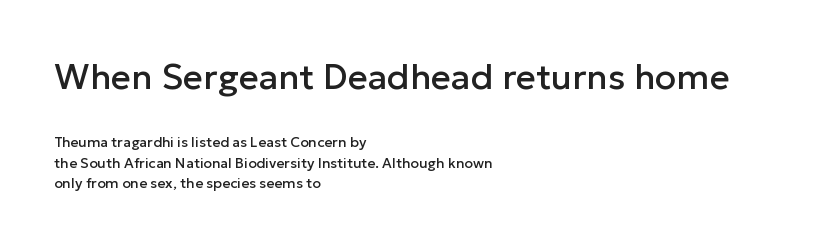
Q: Is the text italic (slanted)? A: No, it is upright.
Q: Is the typeface a serif or a sans-serif typeface? A: Sans-serif.
Q: Is the text underlined? A: No.
Q: How is the paragraph aligned? A: Left-aligned.
Q: Is the spacing between letters normal or unusually wide? A: Normal.
Q: Is the spacing between lines tight, normal or loose? A: Normal.
Q: Which block of text is set in a larger size, the first (top) or the second (bottom)? A: The first (top) one.
Q: Width (condensed, normal, or wide)? A: Normal.
Q: Stroke contrast? A: Low.
Q: x-height? A: Medium.
Q: Monospaced? A: No.
